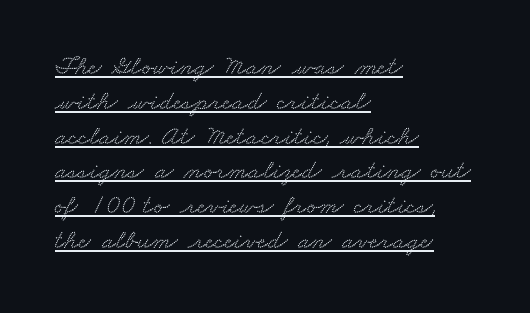
Q: Is the text underlined? A: Yes.
Q: How is the paragraph aligned? A: Left-aligned.
Q: Is the spacing between letters normal or unusually wide? A: Normal.
Q: Is the spacing between lines tight, normal or loose? A: Normal.
